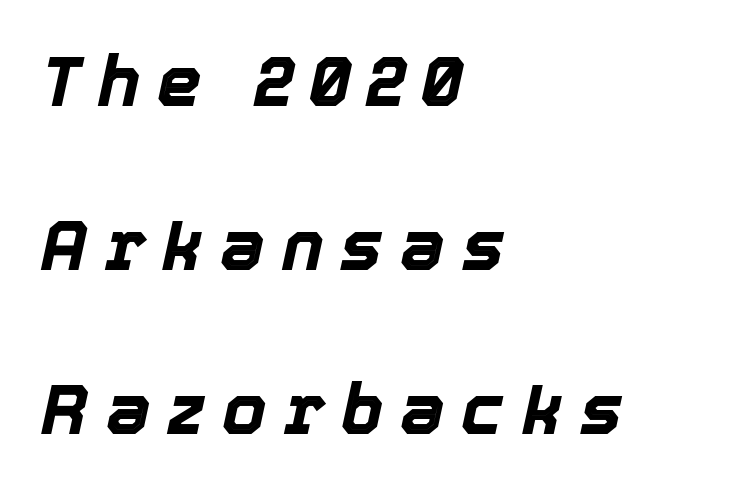
{"italic": "yes", "lean": "right", "slant_degrees": 12, "bold": "yes", "weight": "bold", "width": "normal", "x_height": "medium", "monospaced": "no", "underline": "no", "align": "left", "line_spacing": "loose", "line_spacing_ratio": 2.31, "letter_spacing": "wide", "letter_spacing_em": 0.24, "glyph_px": 71}
